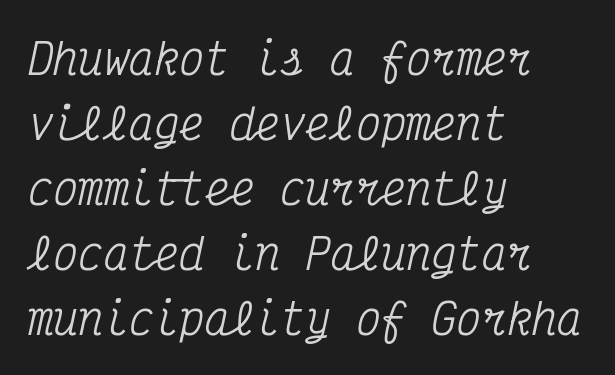
The image shows 42 px condensed serif type, italic (leaning right), monospaced; set left-aligned, normal line spacing (1.55x), normal letter spacing, not underlined; medium stroke contrast and a medium x-height.
